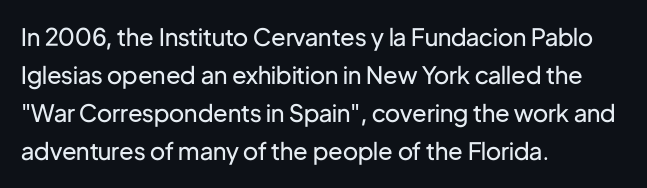
{"italic": "no", "bold": "no", "underline": "no", "align": "left", "line_spacing": "normal", "line_spacing_ratio": 1.59, "letter_spacing": "normal", "letter_spacing_em": 0.0, "glyph_px": 24}
